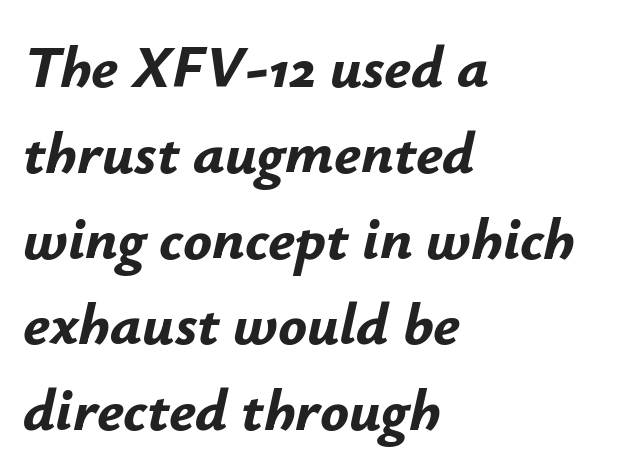
The image shows 60 px bold type, italic (leaning right); set left-aligned, normal line spacing (1.43x), normal letter spacing, not underlined; low stroke contrast and a small x-height.
